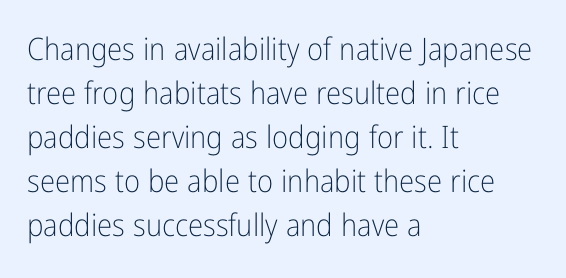
The image shows 31 px light, condensed sans-serif type, upright; set left-aligned, normal line spacing (1.42x), normal letter spacing, not underlined; low stroke contrast and a medium x-height.
